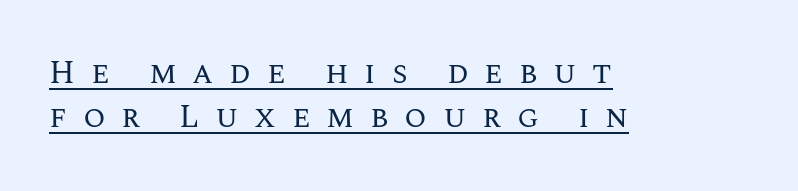
A roman cut, with each character standing at attention. Between one letter and the next there's a generous, obvious gap. Each line of the rendering has a horizontal stroke beneath the glyphs. Is this a fixed-width face? No — the glyphs have proportional, varying widths.
